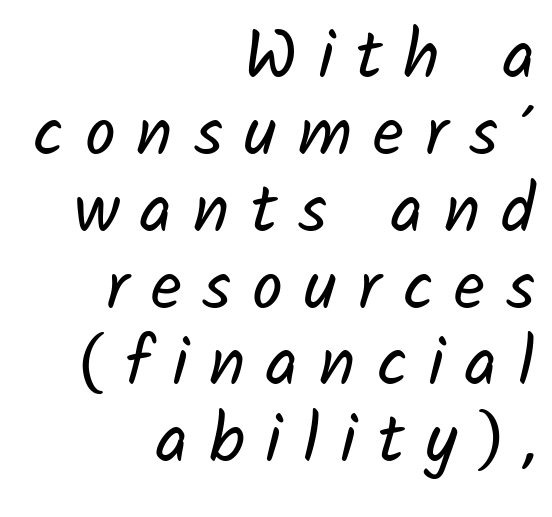
{"serif": "no", "bold": "no", "weight": "regular", "width": "normal", "stroke_contrast": "low", "x_height": "medium", "monospaced": "no", "underline": "no", "align": "right", "line_spacing": "tight", "line_spacing_ratio": 1.13, "letter_spacing": "wide", "letter_spacing_em": 0.31, "glyph_px": 68}
